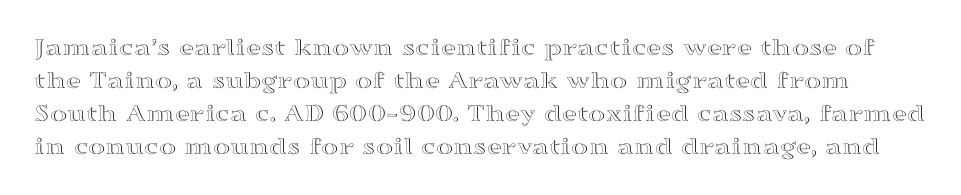
Characters follow at the spacing the type designer built in. Italic: no, the glyphs are upright roman. The baseline area is clear. Reading down the column, the eye jumps a familiar distance to each next line.
